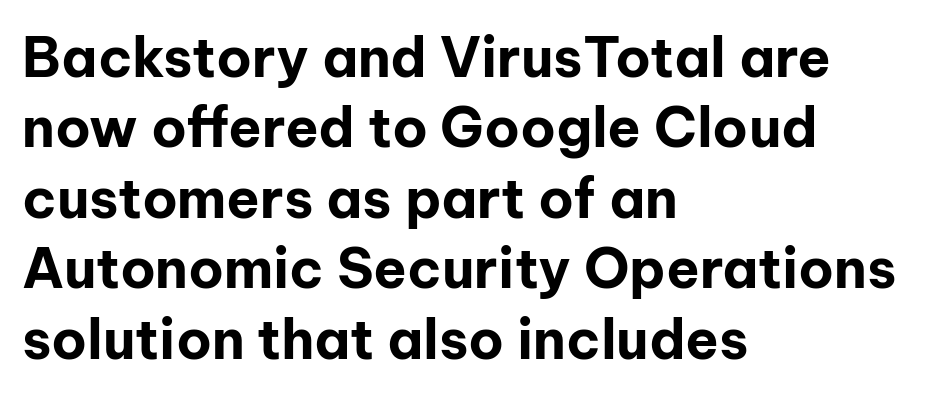
What kind of face is this? One without serifs — a sans. A bare baseline throughout the passage. The rendering keeps characters at their native spacing. Do the letters lean? They stand straight.
